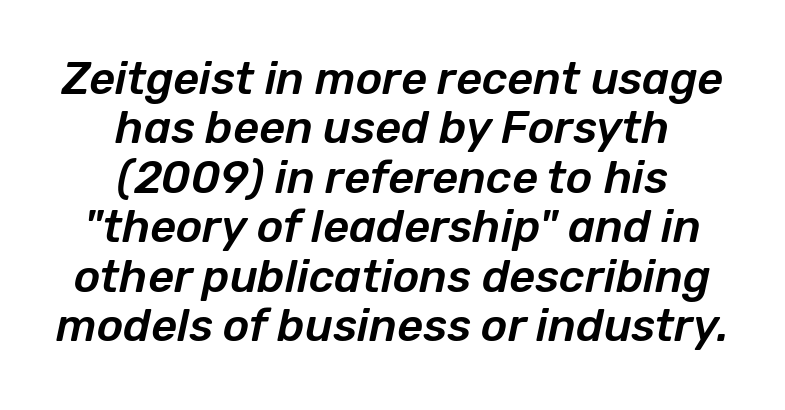
The image shows 45 px text type, italic (leaning right); set centered, tight line spacing (1.1x), normal letter spacing, not underlined; low stroke contrast and a medium x-height.
